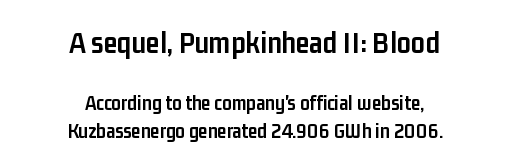
The image shows 31 px semibold, condensed sans-serif type, upright; set centered, normal line spacing (1.33x), normal letter spacing, not underlined; the first (top) block is 1.48x larger; low stroke contrast and a medium x-height.
